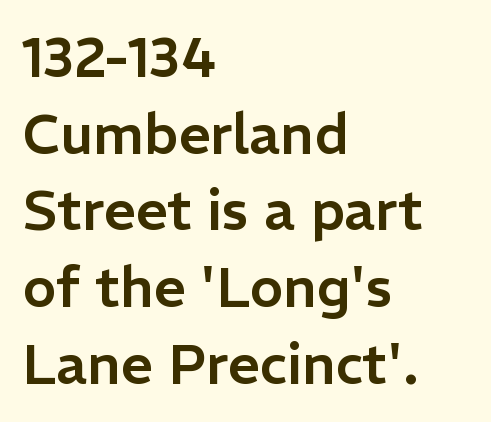
The image shows 56 px sans-serif type, upright; set left-aligned, normal line spacing (1.37x), normal letter spacing, not underlined; low stroke contrast and a medium x-height.
